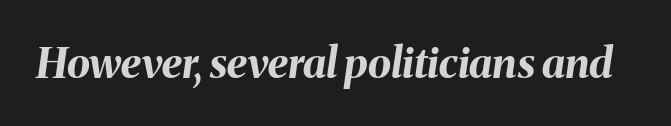
The image shows 42 px bold type, italic (leaning right); set normal letter spacing, not underlined; medium stroke contrast and a medium x-height.
